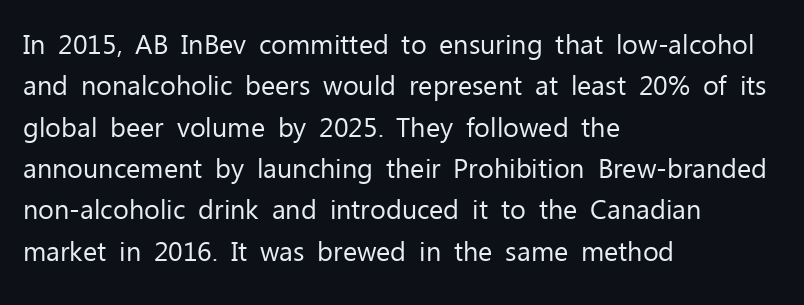
Q: Is the text bold? A: No.
Q: Is the text italic (slanted)? A: No, it is upright.
Q: Is the text underlined? A: No.
Q: How is the paragraph aligned? A: Left-aligned.
Q: Is the spacing between letters normal or unusually wide? A: Normal.
Q: Is the spacing between lines tight, normal or loose? A: Normal.
